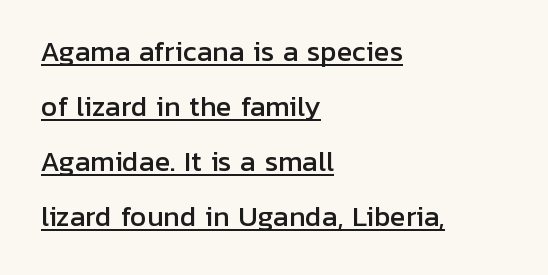
Q: Is the text italic (slanted)? A: No, it is upright.
Q: Is the text underlined? A: Yes.
Q: How is the paragraph aligned? A: Left-aligned.
Q: Is the spacing between letters normal or unusually wide? A: Normal.
Q: Is the spacing between lines tight, normal or loose? A: Loose.
